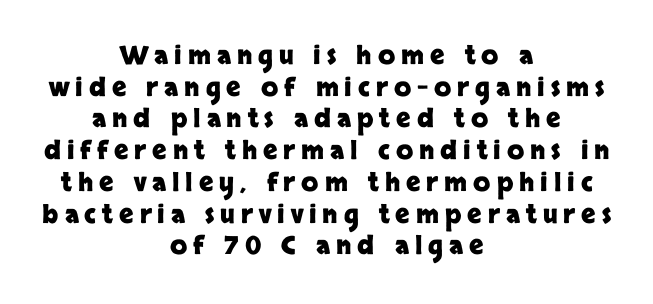
The image shows 25 px bold type, upright; set centered, normal line spacing (1.27x), unusually wide letter spacing (+0.24 em), not underlined.
